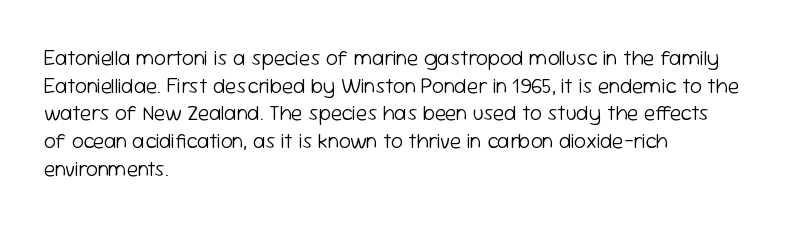
Every stem runs plumb, perpendicular to the baseline. Leftover space on each line is placed entirely after the last word. Check the space under the baseline: it is left empty. This reads as an unemphasized weight, regular at the heaviest. Caption: standard tracking, unaltered.
